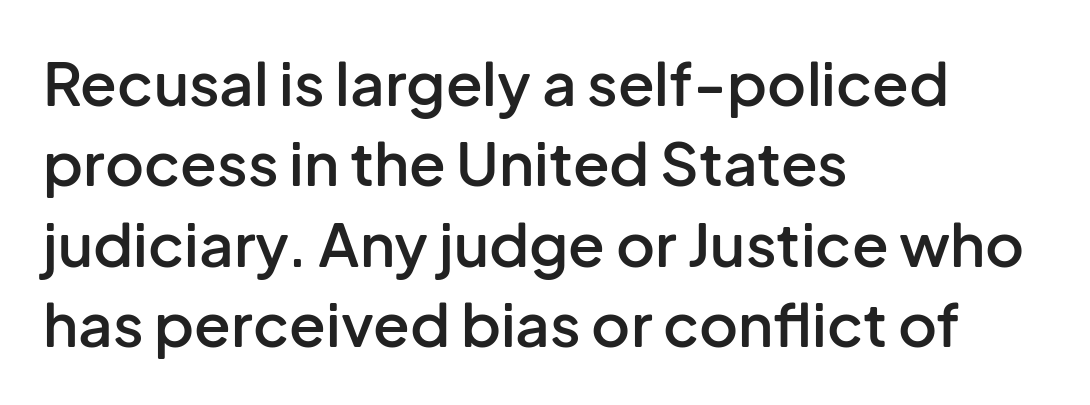
The image shows 60 px semibold sans-serif type, upright; set left-aligned, normal line spacing (1.34x), normal letter spacing, not underlined; low stroke contrast and a medium x-height.
